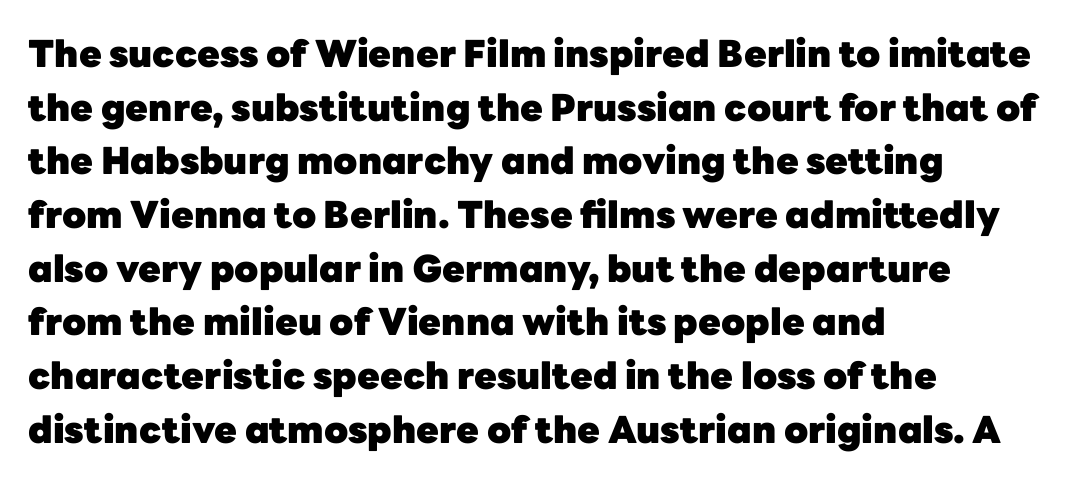
The image shows 37 px heavy sans-serif type, upright; set left-aligned, normal line spacing (1.45x), normal letter spacing, not underlined; low stroke contrast and a medium x-height.
